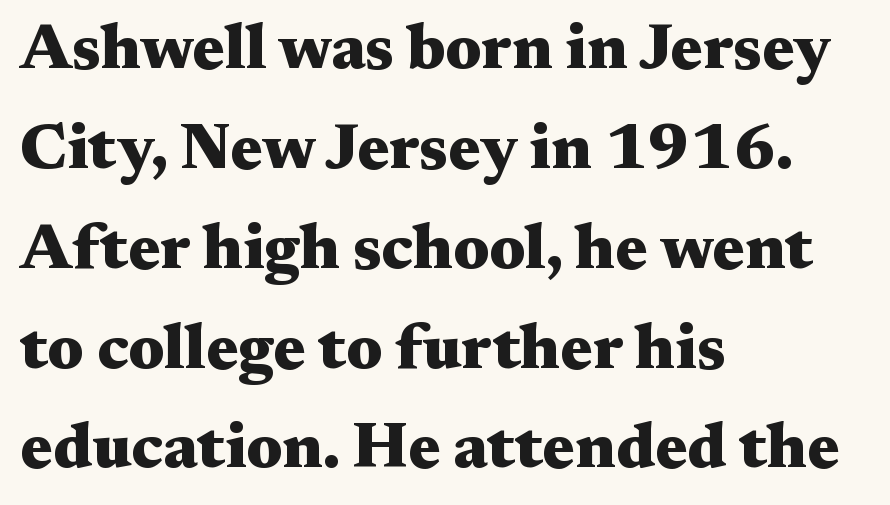
This is roman type, the default non-slanted kind. The rendering uses a bold face; every stroke is thick and dark. The rendering anchors every line to the left-hand side. These lines keep a tight, regular rhythm from letter to letter. Each row of text sits above clean, open space.
